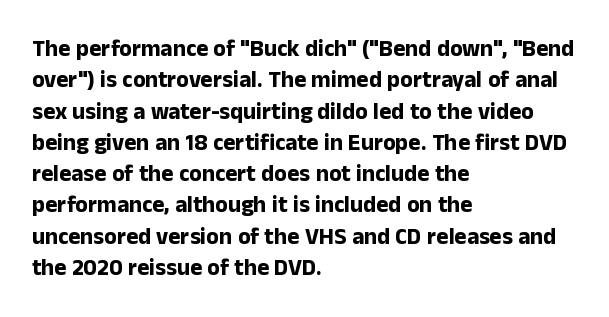
The image shows 23 px bold type, upright; set left-aligned, normal line spacing (1.36x), normal letter spacing, not underlined.
